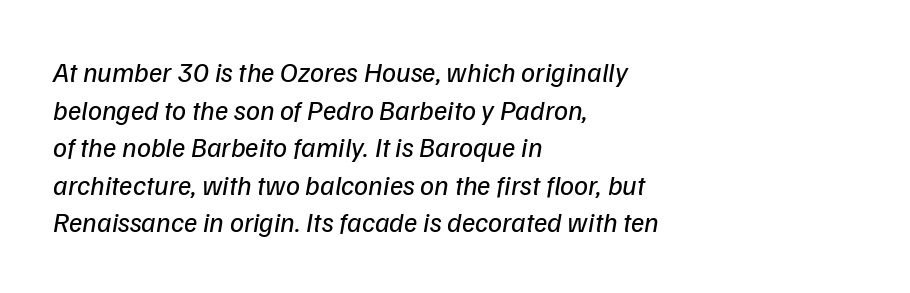
The image shows 28 px regular-weight sans-serif type; set left-aligned, normal line spacing (1.34x), normal letter spacing, not underlined; low stroke contrast and a medium x-height.
